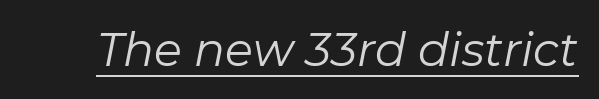
{"italic": "yes", "lean": "right", "slant_degrees": 11, "bold": "no", "weight": "regular", "width": "normal", "stroke_contrast": "low", "x_height": "medium", "monospaced": "no", "underline": "yes", "letter_spacing": "normal", "letter_spacing_em": 0.0, "glyph_px": 46}
